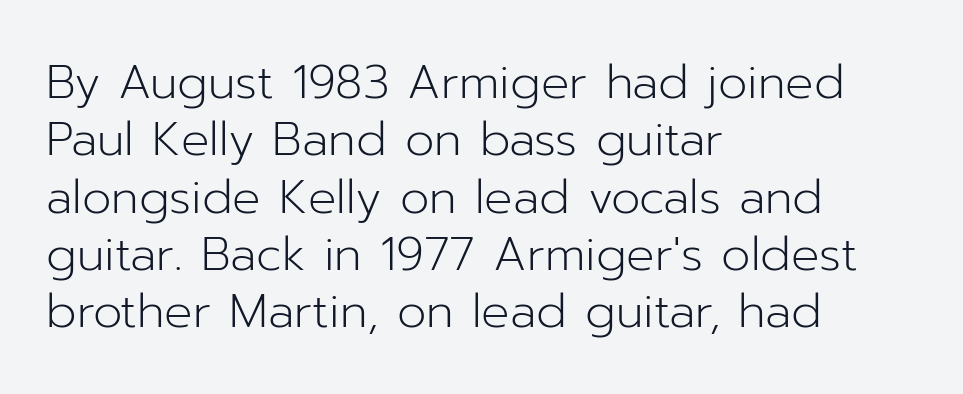
You could not count columns in this text — the font is proportionally spaced. Caption: standard tracking, unaltered. Italic: no, the glyphs are upright roman. Each line starts at the same left margin while the right side varies. The glyphs are unaccompanied by any horizontal stroke below them. The type family on display is of the sans-serif kind.
